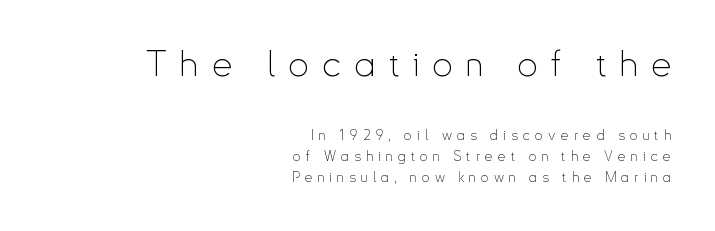
Rows of type keep a routine distance in the vertical direction. Between these two stacked blocks, the higher one wins on size. Decoration check: the copy has no underline. The font family rendered here belongs to the sans-serif group. Caption: face not bold, strokes unweighted. This rendering widens character spacing well past its baseline value.
